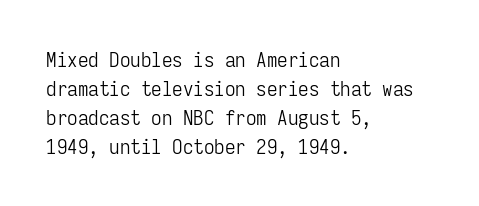
{"italic": "no", "bold": "no", "underline": "no", "align": "left", "line_spacing": "normal", "line_spacing_ratio": 1.38, "letter_spacing": "normal", "letter_spacing_em": 0.0, "glyph_px": 21}
